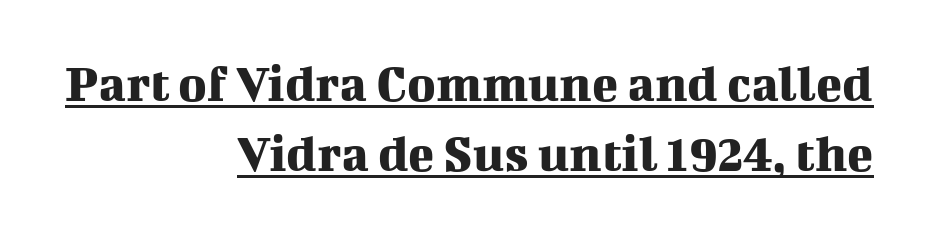
Standard letterfit; no display-style spreading of the glyphs. Is this a sans? No — the strokes have serifs. A flush-right, rag-left setting is used for this passage. A typesetter would call this proportional, since set widths differ per character. The font's upright variant was chosen for this text.
